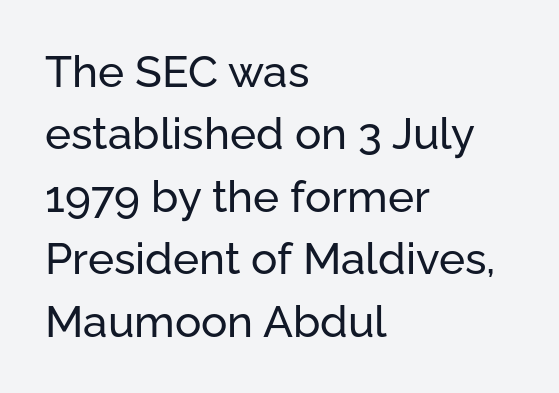
{"serif": "no", "italic": "no", "width": "normal", "stroke_contrast": "low", "x_height": "medium", "monospaced": "no", "underline": "no", "align": "left", "line_spacing": "normal", "line_spacing_ratio": 1.42, "letter_spacing": "normal", "letter_spacing_em": 0.0, "glyph_px": 44}
